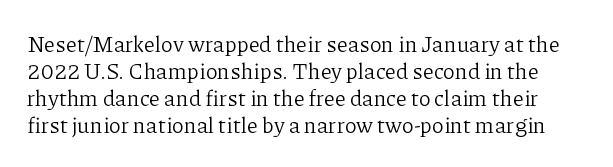
{"italic": "no", "bold": "no", "underline": "no", "line_spacing_ratio": 1.22, "letter_spacing": "normal", "letter_spacing_em": 0.0, "glyph_px": 22}
